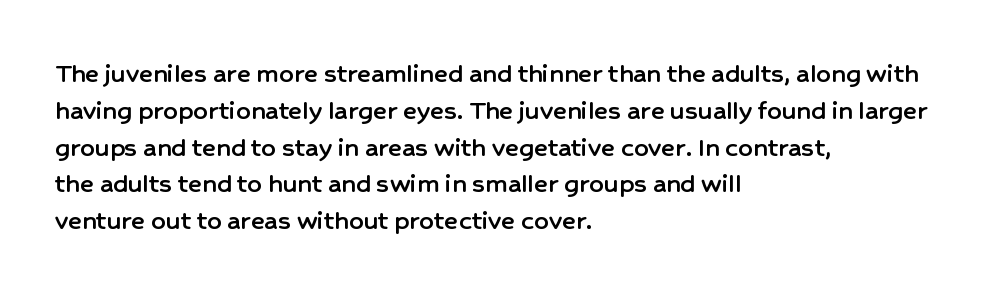
Students, note that the glyphs here touch the page at normal intervals. Lines of text with bare space underneath. Think of a printed novel: that variable character pitch is what you see here. Look at the bottom of the vertical strokes: they stop flat, with no serifs.
